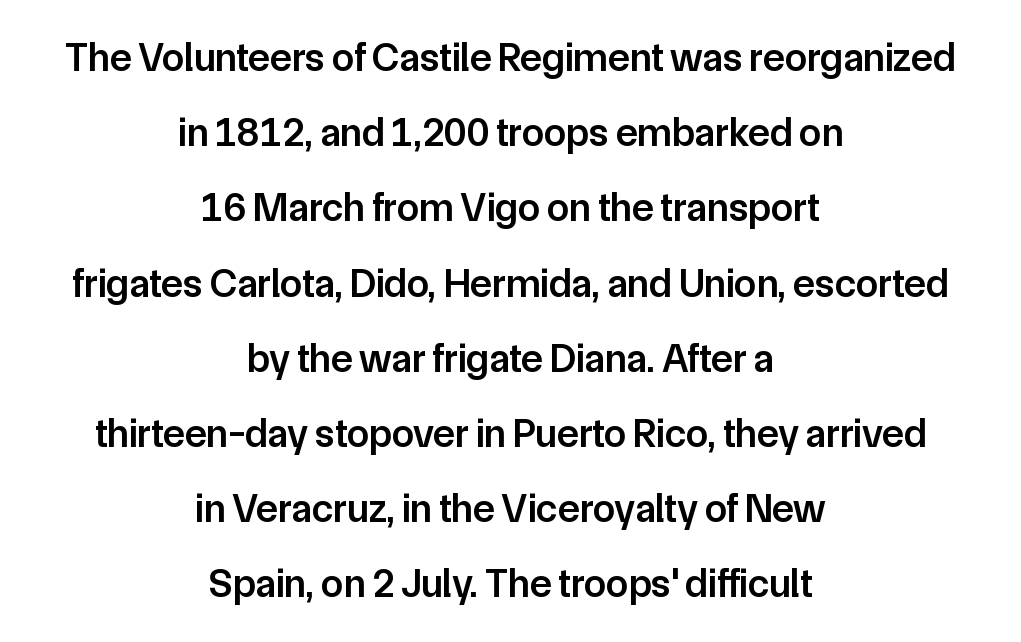
The image shows 40 px semibold sans-serif type, upright; set centered, line spacing 1.88x, normal letter spacing, not underlined; low stroke contrast and a medium x-height.
